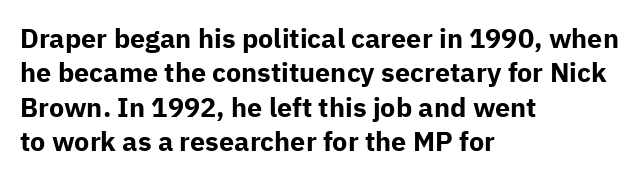
Q: Is the text bold? A: Yes.
Q: Is the text italic (slanted)? A: No, it is upright.
Q: Is the text underlined? A: No.
Q: How is the paragraph aligned? A: Left-aligned.
Q: Is the spacing between letters normal or unusually wide? A: Normal.
Q: Is the spacing between lines tight, normal or loose? A: Normal.
